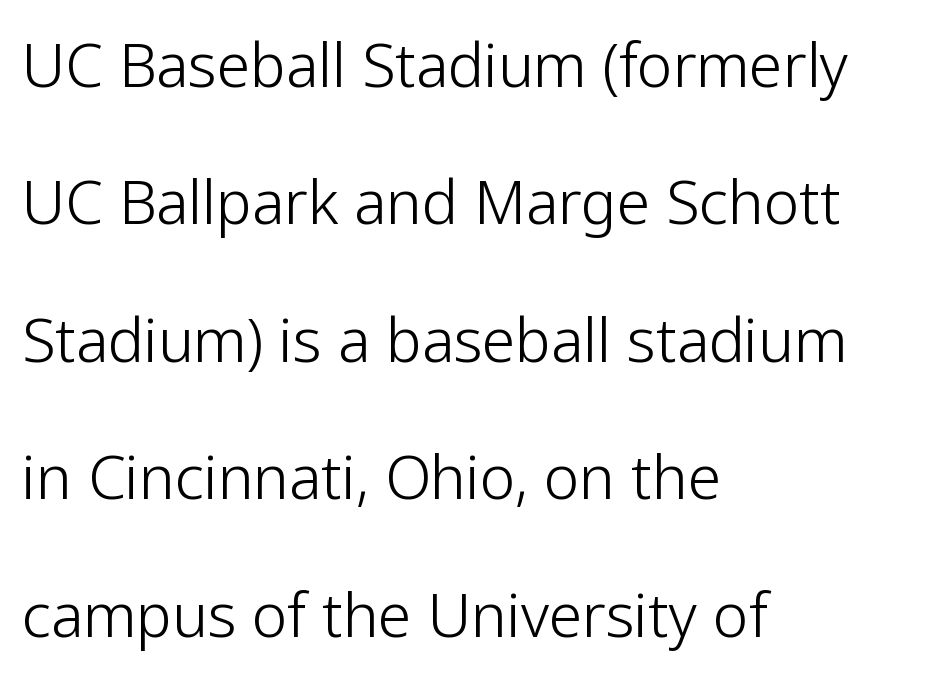
{"serif": "no", "italic": "no", "bold": "no", "weight": "light", "width": "normal", "stroke_contrast": "low", "x_height": "medium", "monospaced": "no", "underline": "no", "align": "left", "line_spacing": "loose", "line_spacing_ratio": 2.29, "letter_spacing": "normal", "letter_spacing_em": 0.0, "glyph_px": 60}
